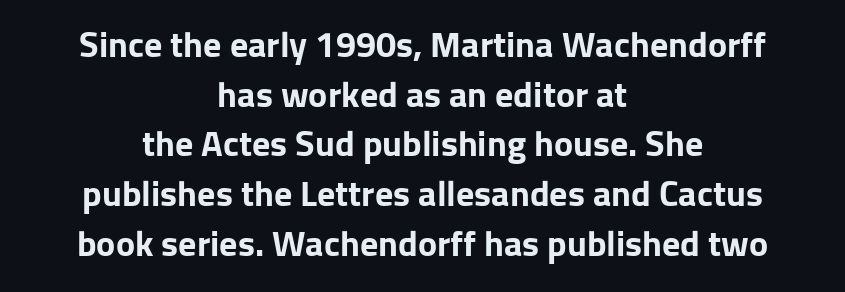
The image shows 36 px bold sans-serif type, upright; set centered, normal line spacing (1.38x), normal letter spacing, not underlined; low stroke contrast and a medium x-height.
